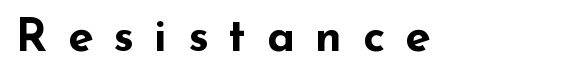
No italicization has been applied; the sample stays upright. A full-strength bold gives these letters their thick strokes. Does the type have serifs? No, each stem ends abruptly. The face used here is proportionally spaced, like ordinary book or web type. Compared with typical body copy, the letter spacing here is much looser. Descenders hang freely into open space.
